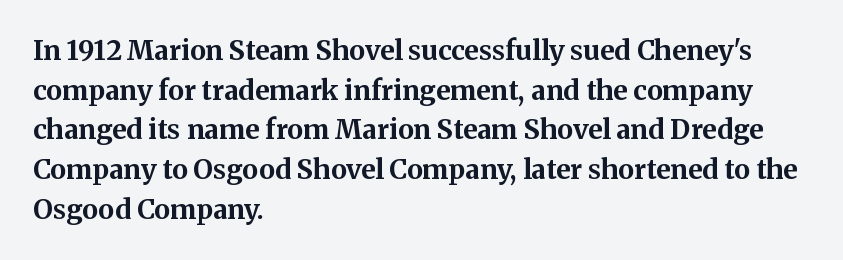
The image shows 27 px bold type, upright; set left-aligned, normal line spacing (1.47x), normal letter spacing, not underlined.
